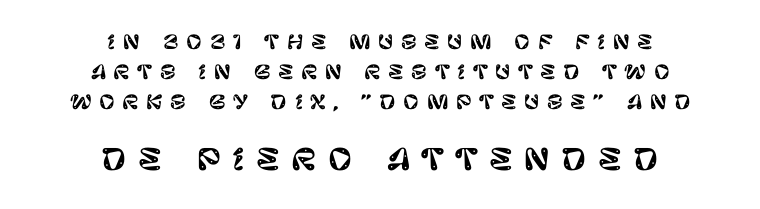
Q: Is the text italic (slanted)? A: Yes.
Q: Is the typeface a serif or a sans-serif typeface? A: Sans-serif.
Q: Is the text underlined? A: No.
Q: How is the paragraph aligned? A: Centered.
Q: Is the spacing between letters normal or unusually wide? A: Unusually wide.
Q: Is the spacing between lines tight, normal or loose? A: Normal.
Q: Which block of text is set in a larger size, the first (top) or the second (bottom)? A: The second (bottom) one.
Q: Width (condensed, normal, or wide)? A: Normal.
Q: Stroke contrast? A: Low.
Q: x-height? A: Large.
Q: Monospaced? A: No.
